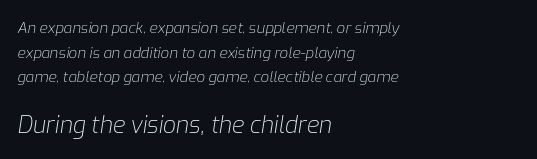
{"italic": "yes", "lean": "right", "slant_degrees": 9, "bold": "no", "underline": "no", "align": "left", "line_spacing": "normal", "line_spacing_ratio": 1.64, "letter_spacing": "normal", "letter_spacing_em": 0.0, "larger_block": "second", "size_ratio": 1.53, "glyph_px": 23}
